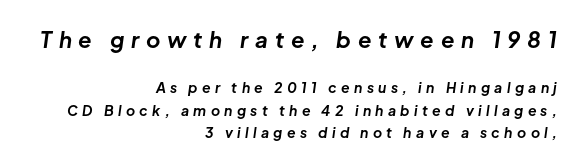
The compositor pushed each line to the right boundary. Letters rest on an invisible, unmarked baseline. A dark, heavy texture on the line: the type is bold. An italicized treatment has been applied to the whole sample. The block of text has a typical density, with ordinary space between rows.
